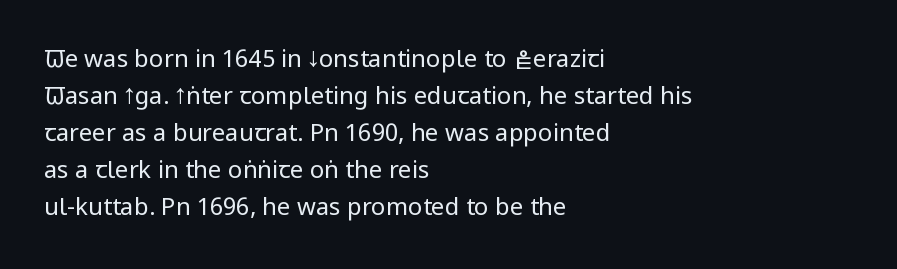
The image shows 24 px text type, upright; set left-aligned, normal line spacing (1.54x), normal letter spacing, not underlined.
